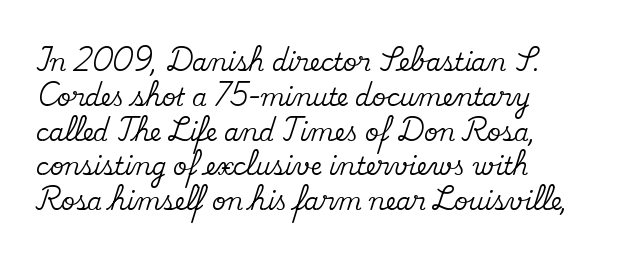
{"underline": "no", "align": "left", "line_spacing": "normal", "line_spacing_ratio": 1.45, "letter_spacing": "normal", "letter_spacing_em": 0.0, "glyph_px": 24}
